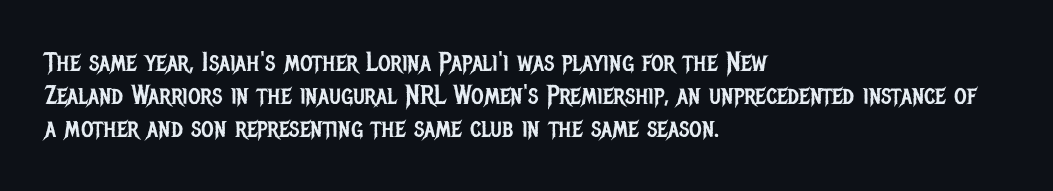
Q: Is the text bold? A: No.
Q: Is the text italic (slanted)? A: No, it is upright.
Q: Is the text underlined? A: No.
Q: How is the paragraph aligned? A: Left-aligned.
Q: Is the spacing between letters normal or unusually wide? A: Normal.
